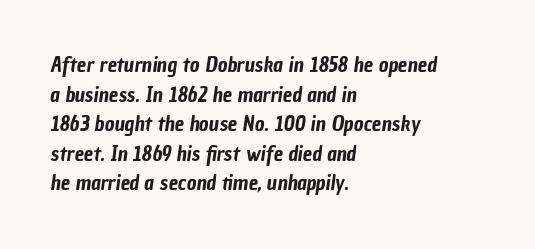
Check the space under the baseline: it is left empty. One glance says typical: line gaps are just what's usual. The rendering keeps characters at their native spacing. Horizontally, the lines are justified to the leading edge only.
